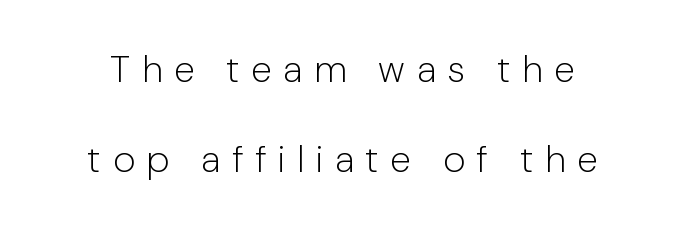
A typesetter would call this proportional, since set widths differ per character. Each letter's strokes conclude bluntly, with no projecting serifs. Regarding leading, the lines here are spaced well apart. How are the letters spaced? Widely, with obvious added tracking. Summary of weight: not heavy and not bold.
